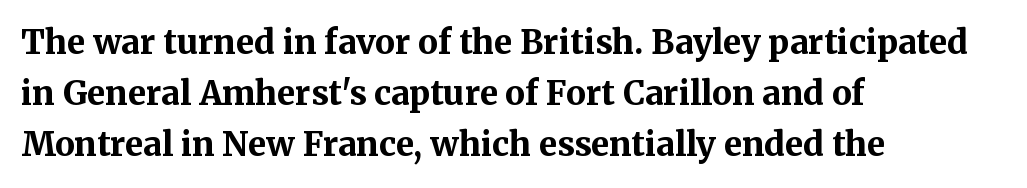
The image shows 33 px bold serif type, upright; set left-aligned, normal line spacing (1.55x), normal letter spacing, not underlined; medium stroke contrast and a medium x-height.
